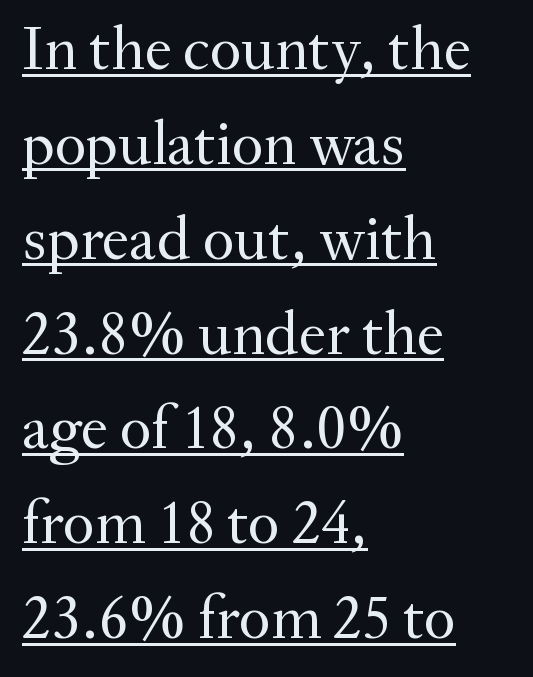
On a weight scale, this lands at 450 or below. The type family on display is of the serif kind. Line starts are locked; line ends wander. Style check: upright.
